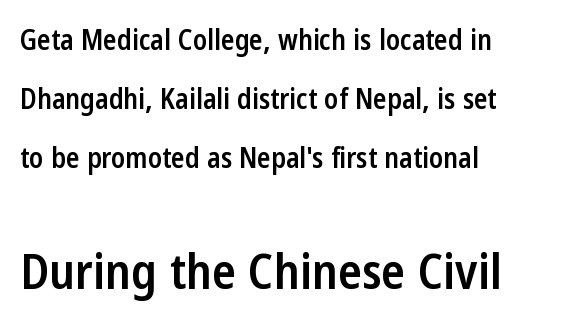
A somewhat darkened texture: the type is semibold rather than bold. Inter-character spacing is left at the font's built-in metrics. Looks like regular typesetting: each glyph gets only the width it needs. No italicization has been applied; the sample stays upright.
